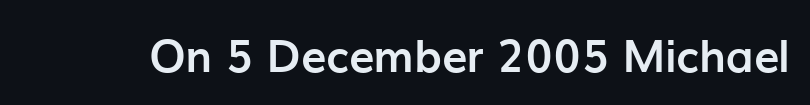
The string is rendered with underlining switched off. These lines carry a lot of weight — the face is fully bold. This sample has the flowing, uneven cadence of proportional lettering. In terms of letterspacing, this is plain default setting.
